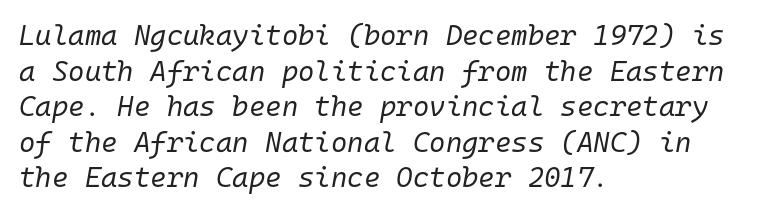
Q: Is the text bold? A: No.
Q: Is the text italic (slanted)? A: Yes, it leans right by about 10 degrees.
Q: Is the text underlined? A: No.
Q: How is the paragraph aligned? A: Left-aligned.
Q: Is the spacing between letters normal or unusually wide? A: Normal.
Q: Is the spacing between lines tight, normal or loose? A: Normal.
Q: Width (condensed, normal, or wide)? A: Normal.
Q: Stroke contrast? A: Low.
Q: x-height? A: Medium.
Q: Monospaced? A: Yes.
